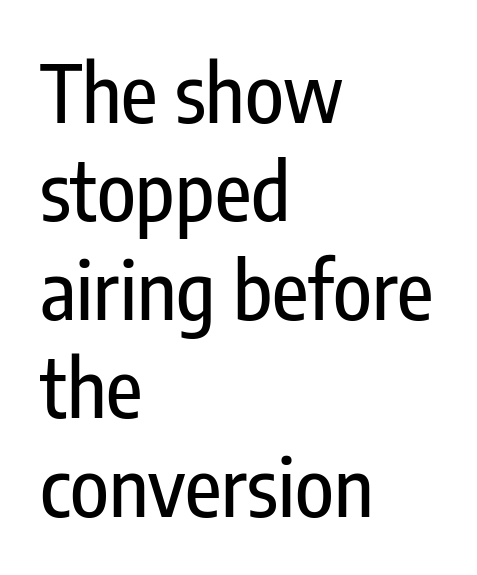
Does the lettering tilt? It doesn't — this is upright. Leftover space on each line is placed entirely after the last word. The space directly below the letters is spotless. The font family rendered here belongs to the sans-serif group. These lines are rendered in a variable-pitch font.
